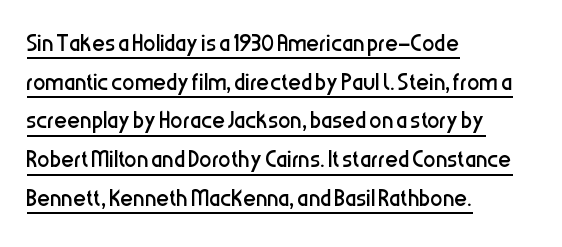
Tracking value appears to be zero — textbook default spacing. Notice how the passage keeps a crisp vertical edge on the left only. Vertical spacing — default. Stroke thickness stays within the range of a standard reading face or lighter. Compared with undecorated copy, this sample adds a rule below the words. Look at the bottom of the vertical strokes: they stop flat, with no serifs.
